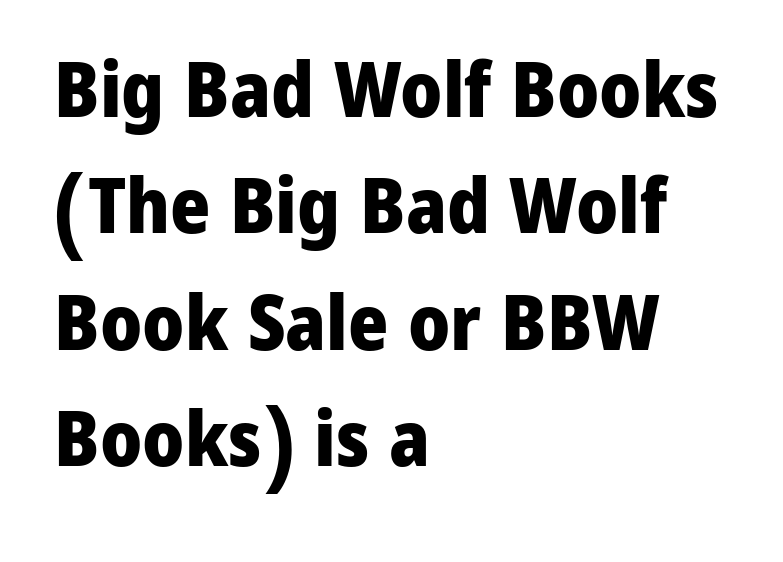
The image shows 77 px heavy sans-serif type, upright; set left-aligned, normal line spacing (1.51x), normal letter spacing, not underlined; low stroke contrast and a medium x-height.
